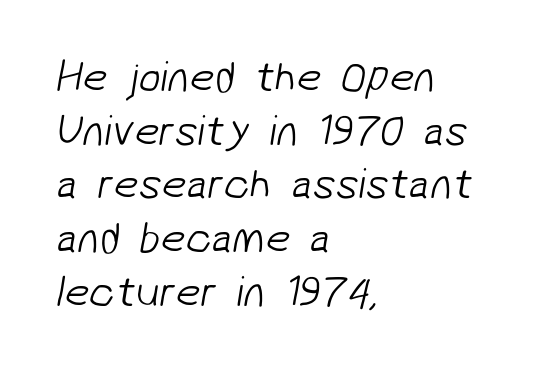
The image shows 44 px light sans-serif type; set left-aligned, line spacing 1.22x, normal letter spacing, not underlined; low stroke contrast and a medium x-height.
